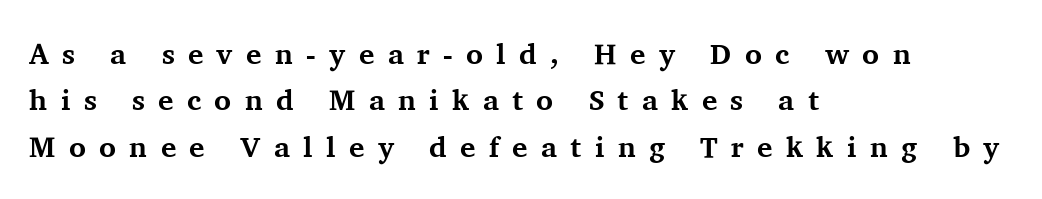
The image shows 29 px bold serif type, upright; set left-aligned, normal line spacing (1.6x), unusually wide letter spacing (+0.46 em), not underlined; medium stroke contrast and a medium x-height.
